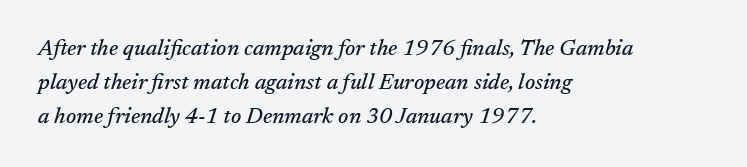
The image shows 22 px text type, italic (leaning right); set left-aligned, normal line spacing (1.54x), normal letter spacing, not underlined.
